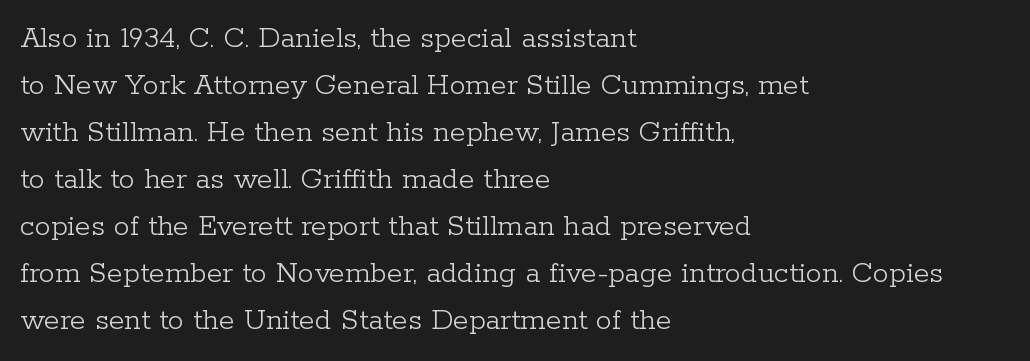
Q: Is the text bold? A: No.
Q: Is the text italic (slanted)? A: No, it is upright.
Q: Is the typeface a serif or a sans-serif typeface? A: Serif.
Q: Is the text underlined? A: No.
Q: How is the paragraph aligned? A: Left-aligned.
Q: Is the spacing between letters normal or unusually wide? A: Normal.
Q: Is the spacing between lines tight, normal or loose? A: Normal.
Q: Width (condensed, normal, or wide)? A: Normal.
Q: Stroke contrast? A: Low.
Q: x-height? A: Medium.
Q: Monospaced? A: No.
